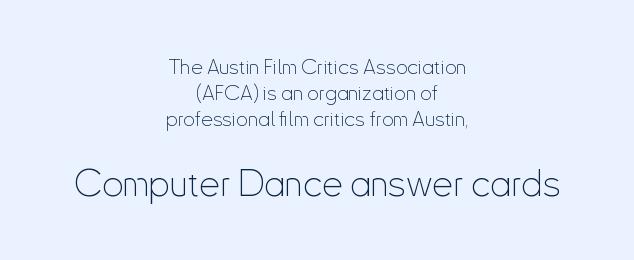
The face used here is proportionally spaced, like ordinary book or web type. A quiet, ordinary-to-light weight characterises the typeface. Compared with a flush-left layout, this one balances lines on the center instead. Top chunk: small. Bottom chunk: large. Observe the ordinary spacing: letters are neighbours, not strangers.
